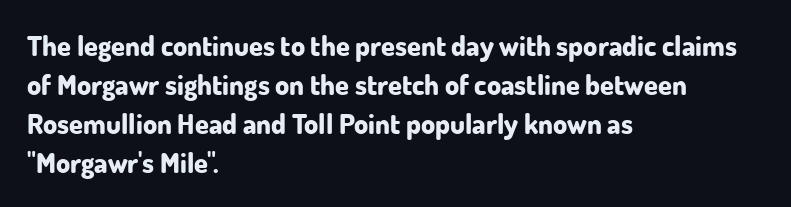
The image shows 28 px bold sans-serif type, upright; set left-aligned, normal line spacing (1.39x), normal letter spacing, not underlined; low stroke contrast and a small x-height.
